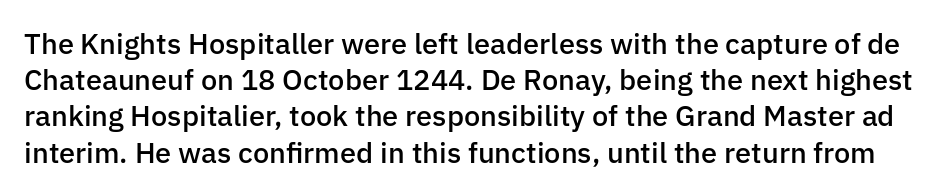
{"serif": "no", "italic": "no", "bold": "semi", "weight": "semibold", "width": "normal", "stroke_contrast": "low", "x_height": "medium", "monospaced": "no", "underline": "no", "line_spacing": "normal", "line_spacing_ratio": 1.25, "letter_spacing": "normal", "letter_spacing_em": 0.0, "glyph_px": 29}
